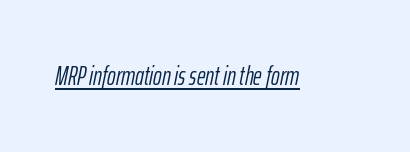
Q: Is the text bold? A: No.
Q: Is the text italic (slanted)? A: Yes, it leans right by about 12 degrees.
Q: Is the text underlined? A: Yes.
Q: Is the spacing between letters normal or unusually wide? A: Normal.
